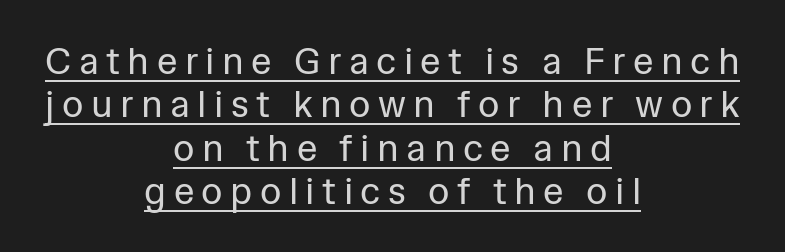
The face looks like a standard text weight, possibly lighter. The text block is weighted toward neither margin, spreading evenly from the middle. Each line of the rendering has a horizontal stroke beneath the glyphs. No italicization has been applied; the sample stays upright. You could only call the tracking loose — the letters float apart.
